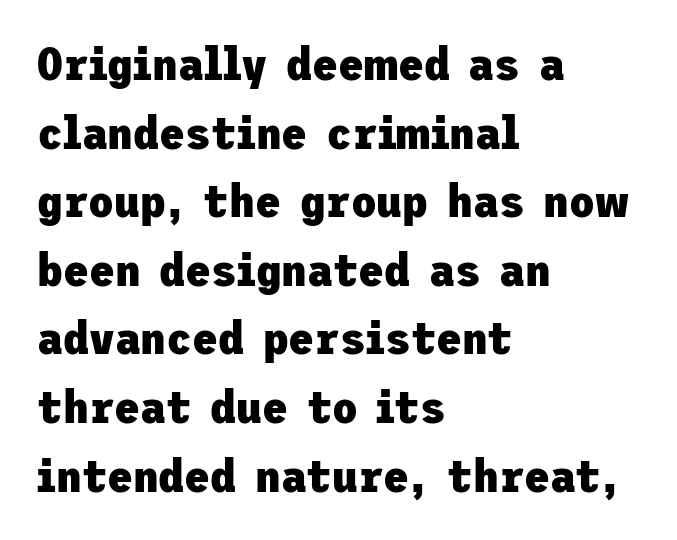
Evenly set lines give the paragraph a standard silhouette. Does the type have serifs? No, each stem ends abruptly. The words here are not underlined. Every letter is thick-stroked: bold, no question. This is roman type, the default non-slanted kind.
